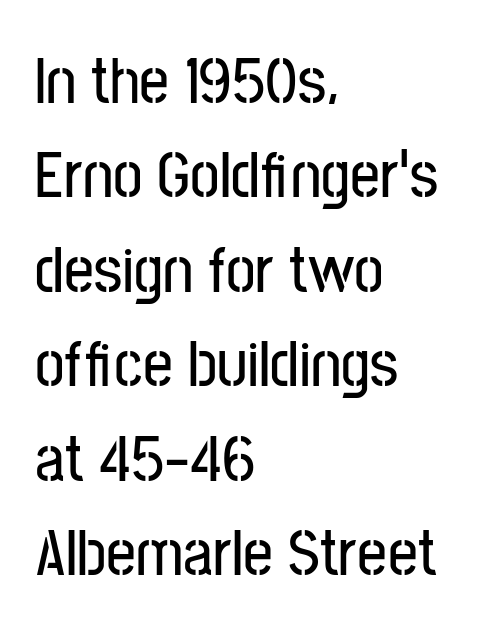
The image shows 66 px condensed sans-serif type, upright; set left-aligned, normal line spacing (1.43x), normal letter spacing, not underlined; low stroke contrast and a medium x-height.
